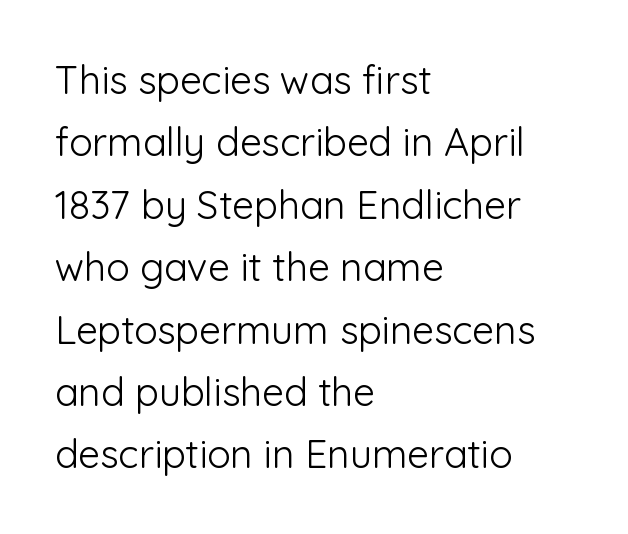
{"serif": "no", "italic": "no", "bold": "no", "weight": "light", "width": "normal", "stroke_contrast": "low", "x_height": "medium", "monospaced": "no", "underline": "no", "align": "left", "line_spacing": "normal", "line_spacing_ratio": 1.6, "letter_spacing": "normal", "letter_spacing_em": 0.0, "glyph_px": 39}
